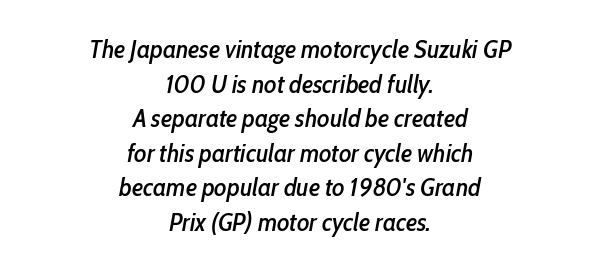
{"italic": "yes", "lean": "right", "slant_degrees": 10, "underline": "no", "align": "center", "line_spacing": "normal", "line_spacing_ratio": 1.33, "letter_spacing": "normal", "letter_spacing_em": 0.0, "glyph_px": 26}
